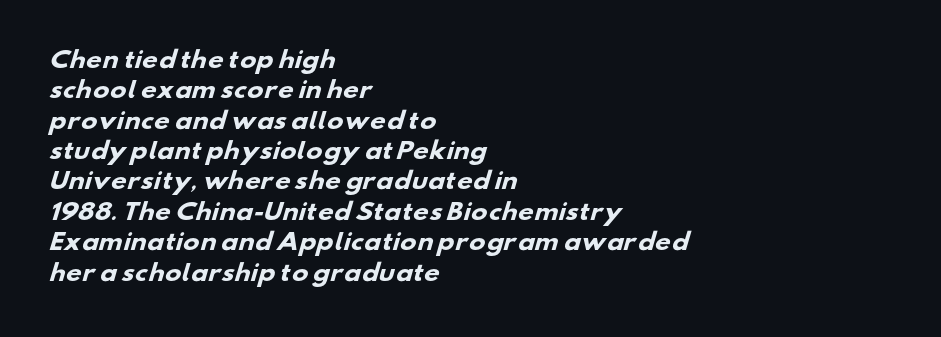
The image shows 22 px bold type; set left-aligned, normal line spacing (1.38x), normal letter spacing, not underlined.
